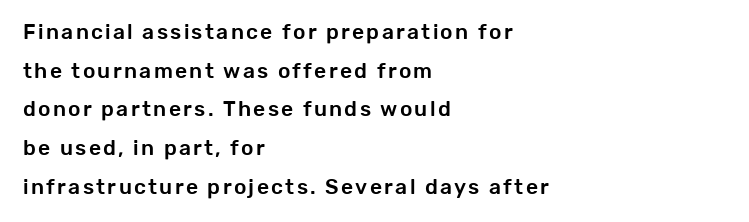
Quick note: underline off. This sample uses an upright cut, with every glyph sitting square on the baseline. Line starts are locked; line ends wander.
